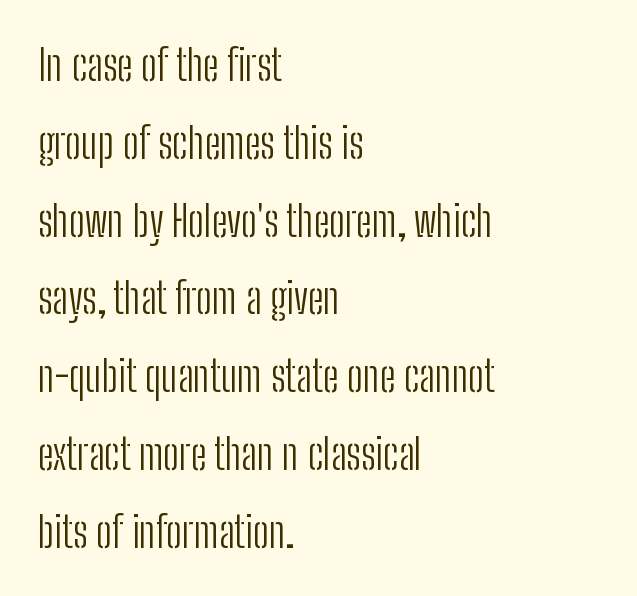
Q: Is the text bold? A: No.
Q: Is the text italic (slanted)? A: No, it is upright.
Q: Is the typeface a serif or a sans-serif typeface? A: Sans-serif.
Q: Is the text underlined? A: No.
Q: How is the paragraph aligned? A: Left-aligned.
Q: Is the spacing between letters normal or unusually wide? A: Normal.
Q: Width (condensed, normal, or wide)? A: Condensed.
Q: Stroke contrast? A: Low.
Q: x-height? A: Medium.
Q: Monospaced? A: No.
